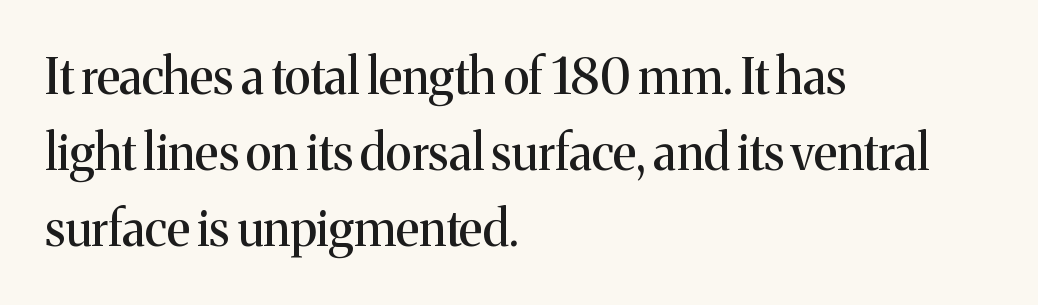
The image shows 49 px serif type, upright; set left-aligned, normal line spacing (1.55x), normal letter spacing, not underlined; medium stroke contrast and a medium x-height.
